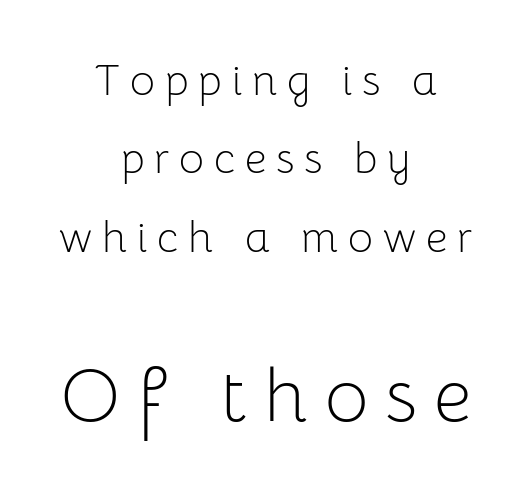
Q: Is the text bold? A: No.
Q: Is the text italic (slanted)? A: No, it is upright.
Q: Is the typeface a serif or a sans-serif typeface? A: Sans-serif.
Q: Is the text underlined? A: No.
Q: How is the paragraph aligned? A: Centered.
Q: Is the spacing between letters normal or unusually wide? A: Unusually wide.
Q: Which block of text is set in a larger size, the first (top) or the second (bottom)? A: The second (bottom) one.
Q: Width (condensed, normal, or wide)? A: Normal.
Q: Stroke contrast? A: Low.
Q: x-height? A: Medium.
Q: Monospaced? A: No.
